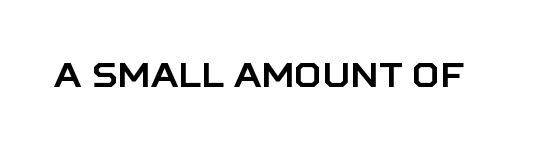
Q: Is the text italic (slanted)? A: No, it is upright.
Q: Is the typeface a serif or a sans-serif typeface? A: Sans-serif.
Q: Is the text underlined? A: No.
Q: Is the spacing between letters normal or unusually wide? A: Normal.
Q: Width (condensed, normal, or wide)? A: Normal.
Q: Stroke contrast? A: Low.
Q: x-height? A: Large.
Q: Monospaced? A: No.
